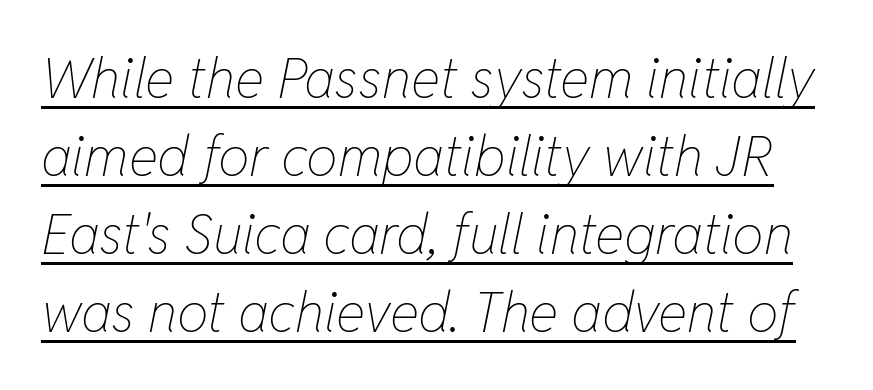
The image shows 56 px thin, condensed type, italic (leaning right); set normal line spacing (1.39x), normal letter spacing, underlined; low stroke contrast and a medium x-height.
